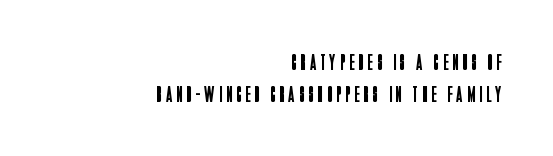
Q: Is the text bold? A: No.
Q: Is the text italic (slanted)? A: No, it is upright.
Q: Is the text underlined? A: No.
Q: How is the paragraph aligned? A: Right-aligned.
Q: Is the spacing between lines tight, normal or loose? A: Normal.
